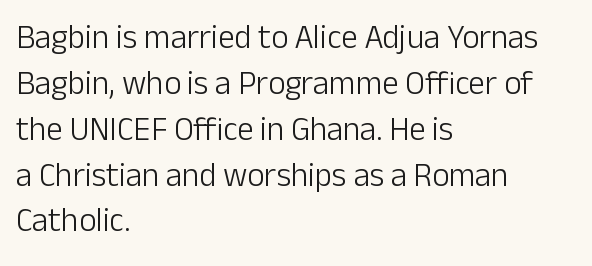
{"serif": "no", "italic": "no", "bold": "no", "weight": "light", "width": "normal", "stroke_contrast": "low", "x_height": "medium", "monospaced": "no", "underline": "no", "align": "left", "line_spacing": "normal", "line_spacing_ratio": 1.39, "letter_spacing": "normal", "letter_spacing_em": 0.0, "glyph_px": 33}
